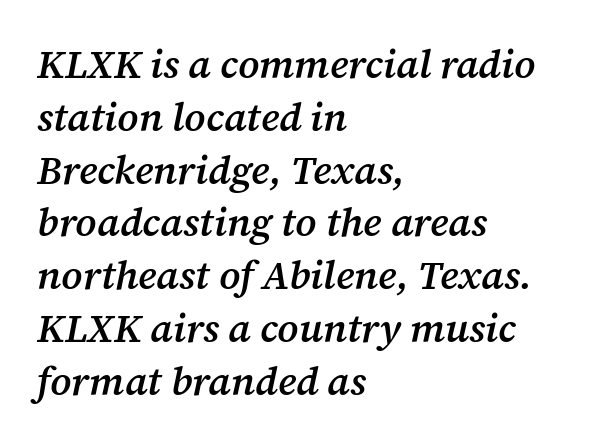
A normal amount of white space separates one row of letters from the next. Letters rest on an invisible, unmarked baseline. Unlike a clean sans, this face finishes its strokes with serifs. Is this a fixed-width face? No — the glyphs have proportional, varying widths. Characters follow at the spacing the type designer built in.
